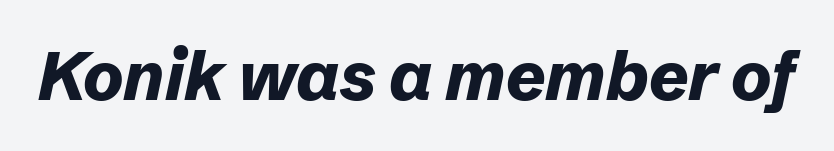
Q: Is the text bold? A: Yes.
Q: Is the text italic (slanted)? A: Yes, it leans right by about 12 degrees.
Q: Is the text underlined? A: No.
Q: Is the spacing between letters normal or unusually wide? A: Normal.
Q: Width (condensed, normal, or wide)? A: Normal.
Q: Stroke contrast? A: Low.
Q: x-height? A: Medium.
Q: Monospaced? A: No.
